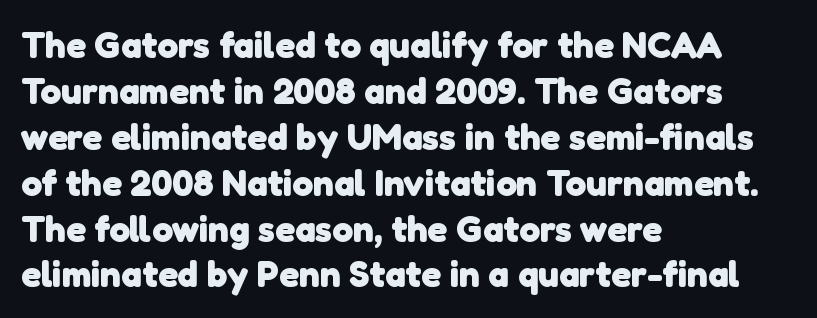
The glyphs have the mass of a bold cut. Compared with typical body copy, the letter spacing here is the same. This sample has the flowing, uneven cadence of proportional lettering. Type style note: lacks serifs.
